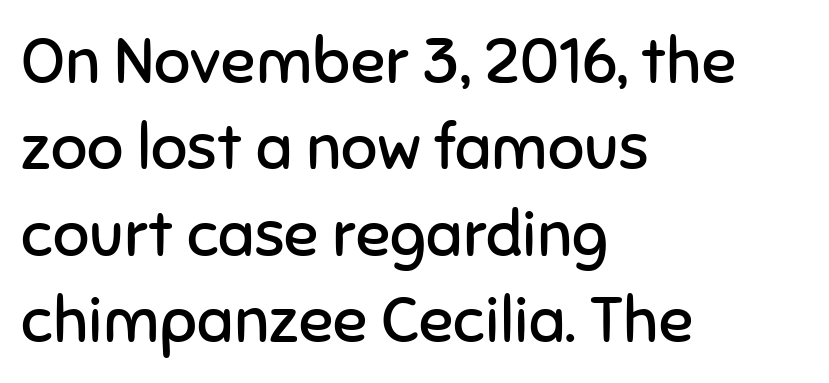
Q: Is the text bold? A: No.
Q: Is the text italic (slanted)? A: No, it is upright.
Q: Is the typeface a serif or a sans-serif typeface? A: Sans-serif.
Q: Is the text underlined? A: No.
Q: How is the paragraph aligned? A: Left-aligned.
Q: Is the spacing between letters normal or unusually wide? A: Normal.
Q: Is the spacing between lines tight, normal or loose? A: Normal.
Q: Width (condensed, normal, or wide)? A: Normal.
Q: Stroke contrast? A: Low.
Q: x-height? A: Medium.
Q: Monospaced? A: No.
